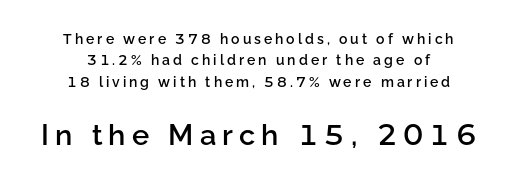
Q: Is the text bold? A: Semi-bold.
Q: Is the text italic (slanted)? A: No, it is upright.
Q: Is the typeface a serif or a sans-serif typeface? A: Sans-serif.
Q: Is the text underlined? A: No.
Q: How is the paragraph aligned? A: Centered.
Q: Is the spacing between letters normal or unusually wide? A: Unusually wide.
Q: Is the spacing between lines tight, normal or loose? A: Normal.
Q: Which block of text is set in a larger size, the first (top) or the second (bottom)? A: The second (bottom) one.
Q: Width (condensed, normal, or wide)? A: Normal.
Q: Stroke contrast? A: Low.
Q: x-height? A: Medium.
Q: Monospaced? A: No.
